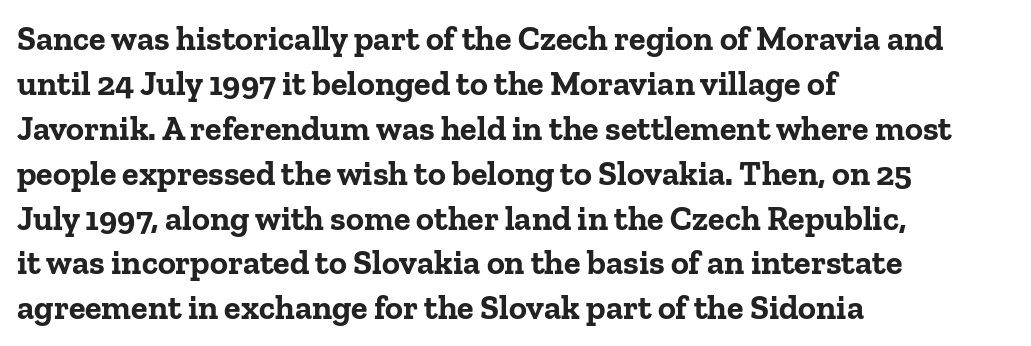
The image shows 34 px bold serif type, upright; set left-aligned, normal line spacing (1.32x), normal letter spacing, not underlined; low stroke contrast and a medium x-height.
